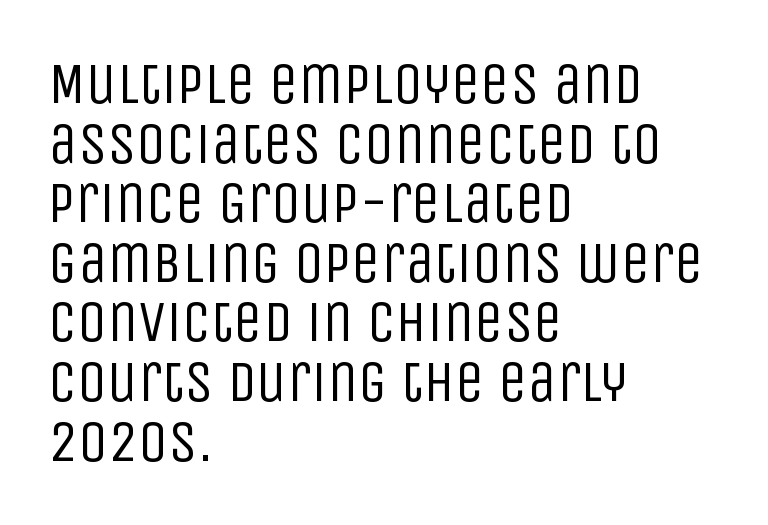
{"serif": "no", "italic": "no", "bold": "no", "weight": "regular", "width": "condensed", "stroke_contrast": "low", "x_height": "large", "monospaced": "no", "underline": "no", "align": "left", "line_spacing": "tight", "line_spacing_ratio": 1.01, "letter_spacing": "normal", "letter_spacing_em": 0.0, "glyph_px": 59}
